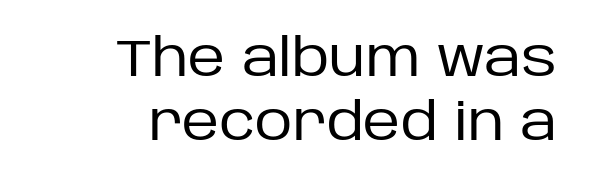
Q: Is the text bold? A: No.
Q: Is the text italic (slanted)? A: No, it is upright.
Q: Is the typeface a serif or a sans-serif typeface? A: Sans-serif.
Q: Is the text underlined? A: No.
Q: How is the paragraph aligned? A: Right-aligned.
Q: Is the spacing between letters normal or unusually wide? A: Normal.
Q: Width (condensed, normal, or wide)? A: Normal.
Q: Stroke contrast? A: Low.
Q: x-height? A: Large.
Q: Monospaced? A: No.
